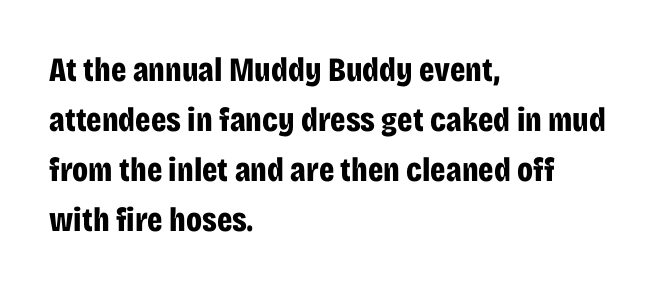
The image shows 34 px bold, condensed sans-serif type, upright; set left-aligned, normal line spacing (1.47x), normal letter spacing, not underlined; low stroke contrast and a large x-height.
